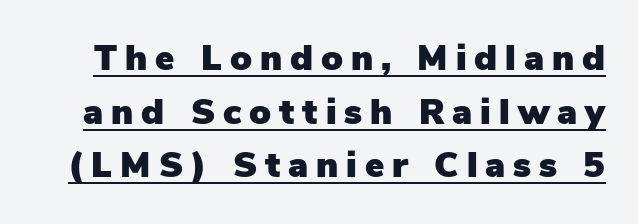
The image shows 36 px sans-serif type, upright; set normal line spacing (1.49x), unusually wide letter spacing (+0.22 em), underlined; low stroke contrast and a medium x-height.
